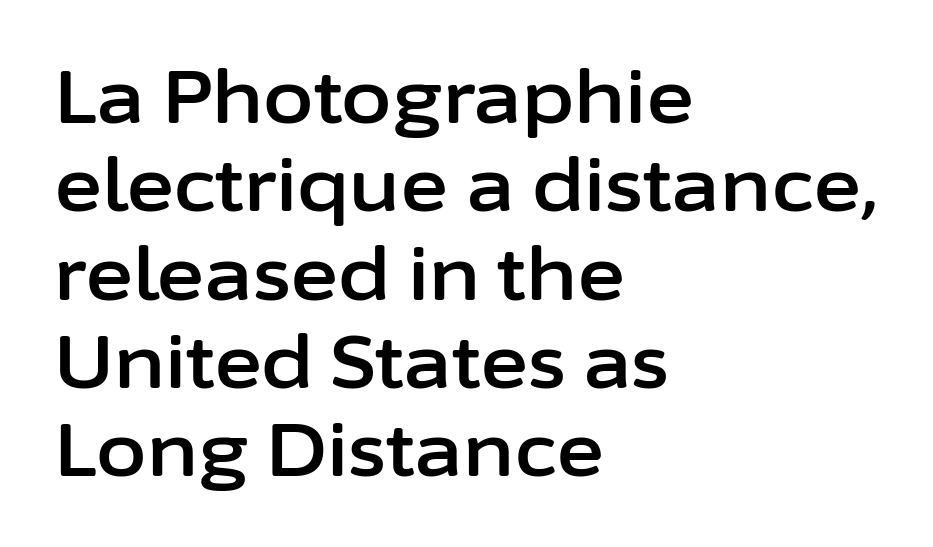
{"serif": "no", "italic": "no", "width": "normal", "stroke_contrast": "low", "x_height": "medium", "monospaced": "no", "underline": "no", "align": "left", "line_spacing_ratio": 1.21, "letter_spacing": "normal", "letter_spacing_em": 0.0, "glyph_px": 73}
